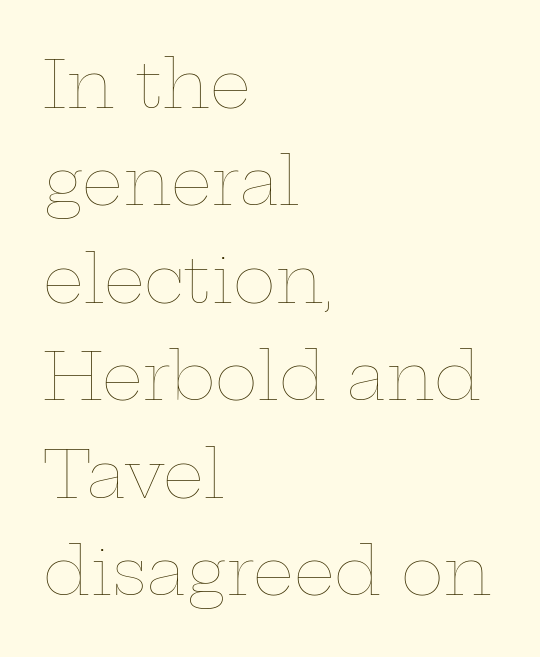
The line texture is even and compact thanks to regular tracking. This rendering uses left alignment, leaving the right contour irregular. Upright lettering throughout. Varying glyph widths throughout — classic text-font behaviour.
